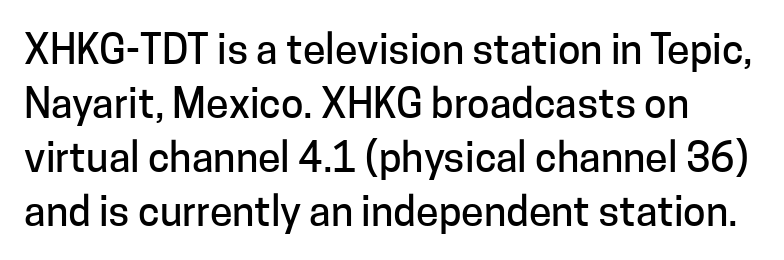
Q: Is the text italic (slanted)? A: No, it is upright.
Q: Is the typeface a serif or a sans-serif typeface? A: Sans-serif.
Q: Is the text underlined? A: No.
Q: Is the spacing between letters normal or unusually wide? A: Normal.
Q: Is the spacing between lines tight, normal or loose? A: Normal.
Q: Width (condensed, normal, or wide)? A: Normal.
Q: Stroke contrast? A: Low.
Q: x-height? A: Medium.
Q: Monospaced? A: No.
